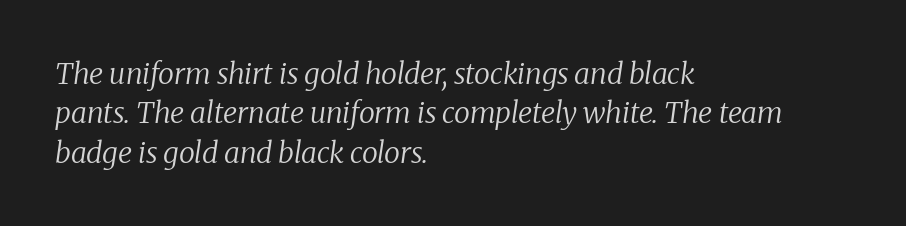
Q: Is the text bold? A: No.
Q: Is the text italic (slanted)? A: Yes, it leans right by about 8 degrees.
Q: Is the typeface a serif or a sans-serif typeface? A: Serif.
Q: Is the text underlined? A: No.
Q: How is the paragraph aligned? A: Left-aligned.
Q: Is the spacing between letters normal or unusually wide? A: Normal.
Q: Is the spacing between lines tight, normal or loose? A: Normal.
Q: Width (condensed, normal, or wide)? A: Normal.
Q: Stroke contrast? A: Low.
Q: x-height? A: Medium.
Q: Monospaced? A: No.
